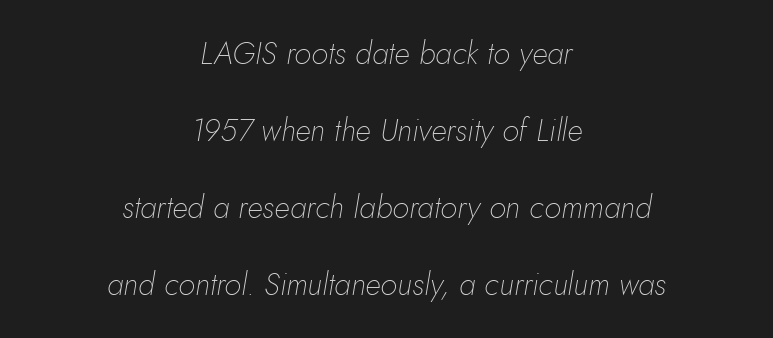
The font sits on the lighter half of the weight spectrum, regular included. Each line is balanced around a shared central axis. Notice how the stems are inclined rather than vertical — that's the hallmark of italics. Characters follow at the spacing the type designer built in.
